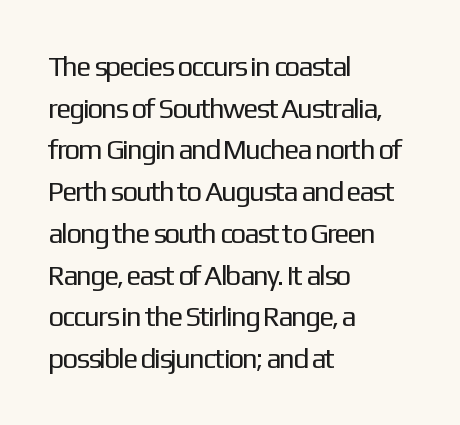
Clear beneath every line of the passage. The rows are spaced the way most documents space them. The tracking reads as untouched default to a designer's eye. The characters are drawn with everyday or finer stroke widths.
